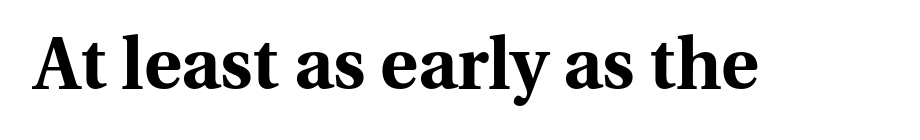
Q: Is the text bold? A: Yes.
Q: Is the text italic (slanted)? A: No, it is upright.
Q: Is the typeface a serif or a sans-serif typeface? A: Serif.
Q: Is the text underlined? A: No.
Q: Is the spacing between letters normal or unusually wide? A: Normal.
Q: Width (condensed, normal, or wide)? A: Normal.
Q: Stroke contrast? A: Medium.
Q: x-height? A: Medium.
Q: Monospaced? A: No.
